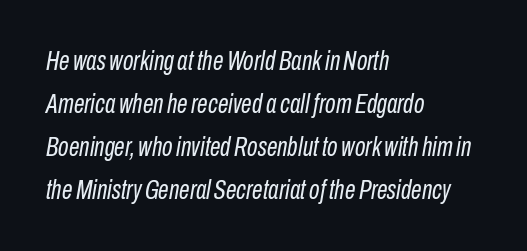
These lines keep a tight, regular rhythm from letter to letter. Weight: regular or lighter. The setting favours the left margin, as ordinary paragraphs usually do. Observe the lean: these are italic letterforms. Lines of text with bare space underneath. The space between consecutive lines is moderate.
